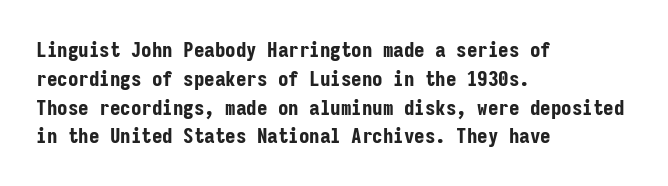
Q: Is the text bold? A: Yes.
Q: Is the text italic (slanted)? A: No, it is upright.
Q: Is the text underlined? A: No.
Q: How is the paragraph aligned? A: Left-aligned.
Q: Is the spacing between letters normal or unusually wide? A: Normal.
Q: Is the spacing between lines tight, normal or loose? A: Normal.
